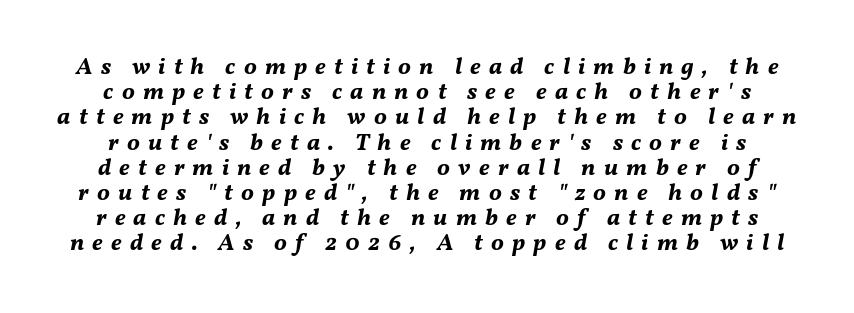
{"italic": "yes", "lean": "right", "slant_degrees": 11, "bold": "yes", "underline": "no", "line_spacing": "tight", "line_spacing_ratio": 1.05, "letter_spacing": "wide", "letter_spacing_em": 0.34, "glyph_px": 24}
